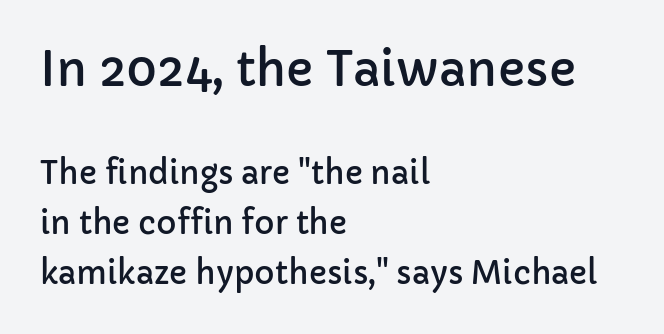
{"serif": "no", "italic": "no", "width": "normal", "stroke_contrast": "low", "x_height": "medium", "monospaced": "no", "underline": "no", "align": "left", "line_spacing": "normal", "line_spacing_ratio": 1.61, "letter_spacing": "normal", "letter_spacing_em": 0.0, "larger_block": "first", "size_ratio": 1.52, "glyph_px": 47}
